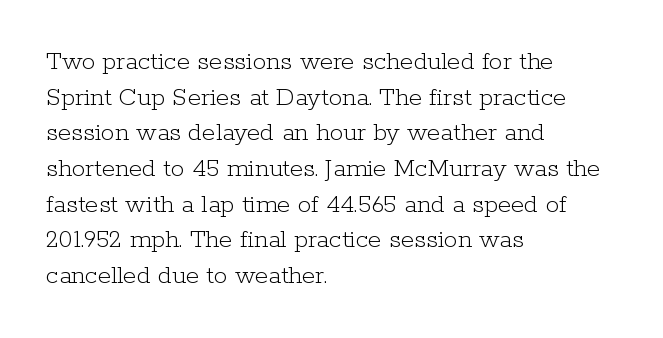
Notice how descenders clear the ascenders below comfortably — that's standard leading. Rule under the text: the space is simply empty. This rendering uses left alignment, leaving the right contour irregular. The type sits square on the baseline with zero lean. The font sits on the lighter half of the weight spectrum, regular included. The gaps between neighbouring characters are ordinary and unremarkable.
